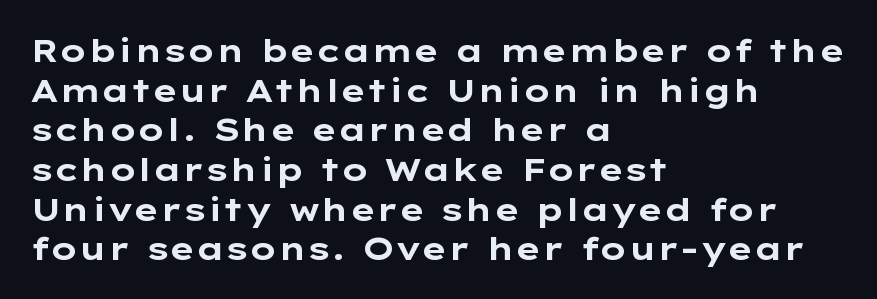
Q: Is the text bold? A: Yes.
Q: Is the text italic (slanted)? A: No, it is upright.
Q: Is the typeface a serif or a sans-serif typeface? A: Sans-serif.
Q: Is the text underlined? A: No.
Q: How is the paragraph aligned? A: Left-aligned.
Q: Is the spacing between letters normal or unusually wide? A: Normal.
Q: Width (condensed, normal, or wide)? A: Wide.
Q: Stroke contrast? A: Low.
Q: x-height? A: Medium.
Q: Monospaced? A: No.
